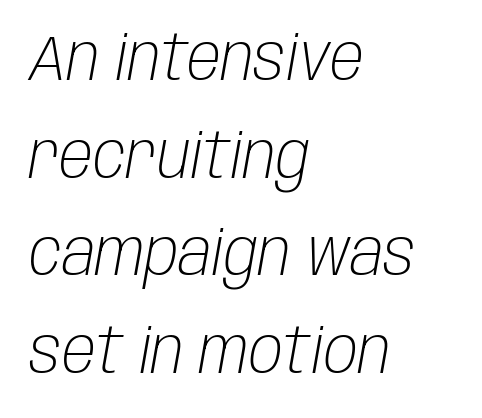
Q: Is the text bold? A: No.
Q: Is the text italic (slanted)? A: Yes, it leans right by about 10 degrees.
Q: Is the text underlined? A: No.
Q: How is the paragraph aligned? A: Left-aligned.
Q: Is the spacing between letters normal or unusually wide? A: Normal.
Q: Is the spacing between lines tight, normal or loose? A: Normal.
Q: Width (condensed, normal, or wide)? A: Condensed.
Q: Stroke contrast? A: Low.
Q: x-height? A: Large.
Q: Monospaced? A: No.
